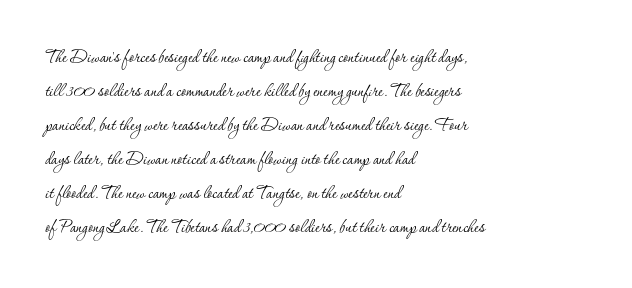
Q: Is the text bold? A: No.
Q: Is the text italic (slanted)? A: Yes.
Q: Is the text underlined? A: No.
Q: How is the paragraph aligned? A: Left-aligned.
Q: Is the spacing between letters normal or unusually wide? A: Normal.
Q: Is the spacing between lines tight, normal or loose? A: Normal.
